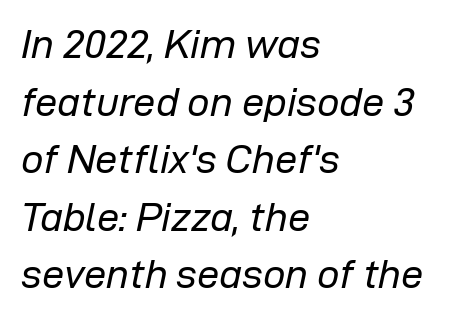
The image shows 40 px regular-weight type, italic (leaning right); set left-aligned, normal line spacing (1.44x), normal letter spacing, not underlined; low stroke contrast and a medium x-height.
